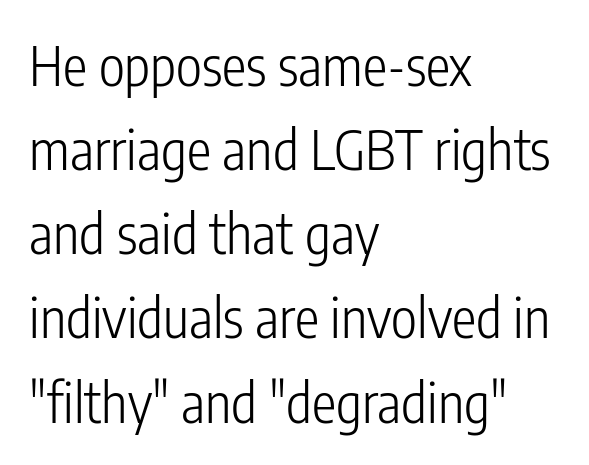
Varying glyph widths throughout — classic text-font behaviour. Italic? Not at all — the glyphs are vertical. Between one letter and the next there's only the usual sliver of space. Whoever set this chose a conventional vertical rhythm. Only glyphs here, with clear space below each row.
